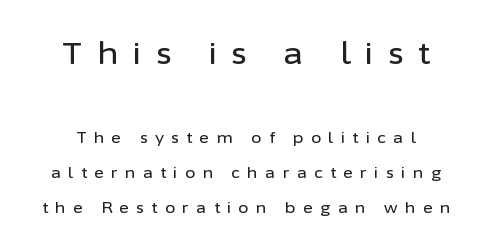
Q: Is the text italic (slanted)? A: No, it is upright.
Q: Is the typeface a serif or a sans-serif typeface? A: Sans-serif.
Q: Is the text underlined? A: No.
Q: Is the spacing between letters normal or unusually wide? A: Unusually wide.
Q: Is the spacing between lines tight, normal or loose? A: Loose.
Q: Which block of text is set in a larger size, the first (top) or the second (bottom)? A: The first (top) one.
Q: Width (condensed, normal, or wide)? A: Normal.
Q: Stroke contrast? A: Low.
Q: x-height? A: Medium.
Q: Monospaced? A: No.
